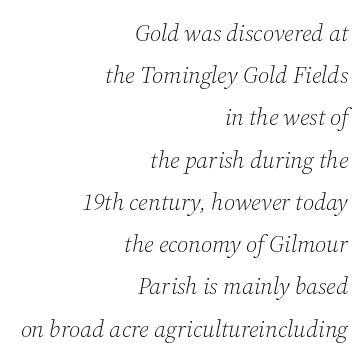
Q: Is the text bold? A: No.
Q: Is the text italic (slanted)? A: Yes, it leans right by about 12 degrees.
Q: Is the text underlined? A: No.
Q: How is the paragraph aligned? A: Right-aligned.
Q: Is the spacing between letters normal or unusually wide? A: Normal.
